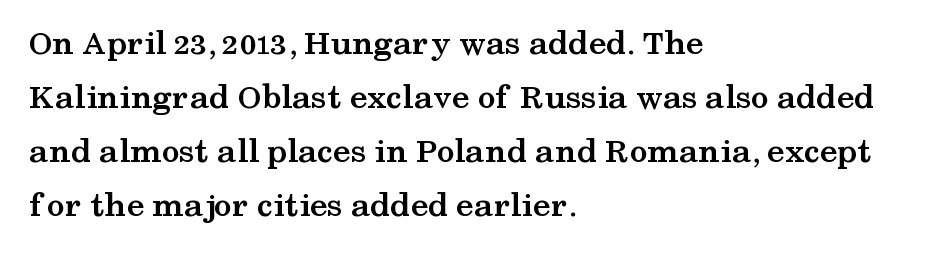
{"serif": "yes", "italic": "no", "bold": "yes", "weight": "semibold", "width": "wide", "stroke_contrast": "medium", "x_height": "medium", "monospaced": "no", "underline": "no", "align": "left", "line_spacing": "normal", "line_spacing_ratio": 1.5, "letter_spacing": "normal", "letter_spacing_em": 0.0, "glyph_px": 36}
